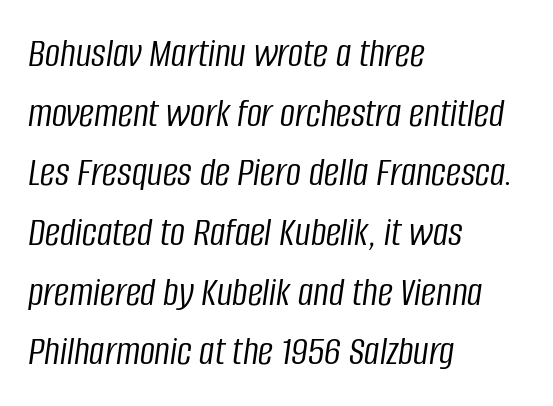
The rendering uses natural spacing where letterforms have individual widths. Letter spacing: default. The specimen reads as italic at a glance. These glyphs show unthickened strokes, regular width or finer. Nobody drew a line under any word here. Horizontal bands of white between lines are of average thickness.
